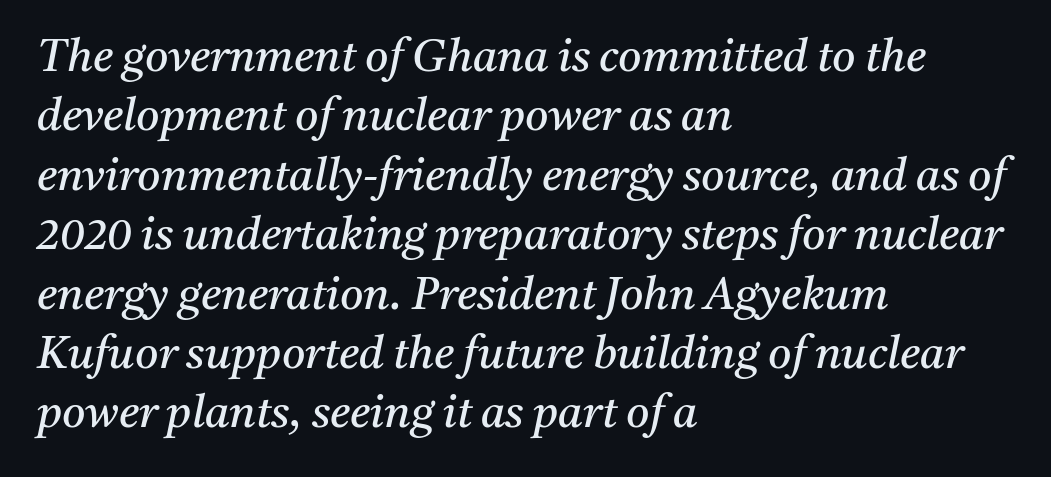
Glance below the letters and you will spot only blank space. Looks like regular typesetting: each glyph gets only the width it needs. The type family on display is of the serif kind. This reads as an unemphasized weight, regular at the heaviest. Does the copy run flush right? No — it runs flush left.
